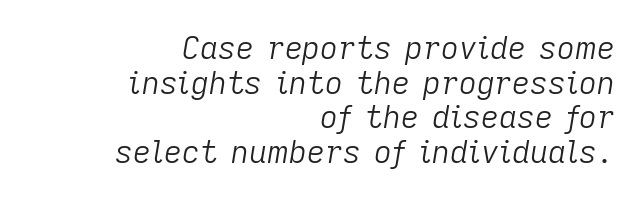
The image shows 31 px light type, italic (leaning right); set right-aligned, tight line spacing (1.12x), normal letter spacing, not underlined; low stroke contrast and a medium x-height.
